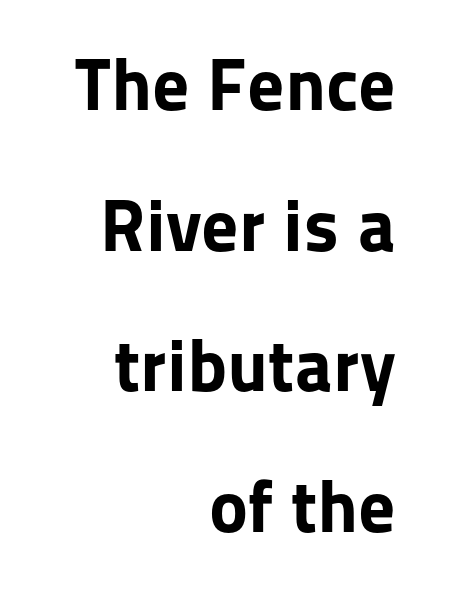
Compared with typical body copy, the letter spacing here is the same. Here the designer chose a conventional face with non-uniform glyph widths. Leading: increased. Glance below the letters and you will spot only blank space. In CSS terms this would be text-align: right. Rendered with straight, roman letterforms.
